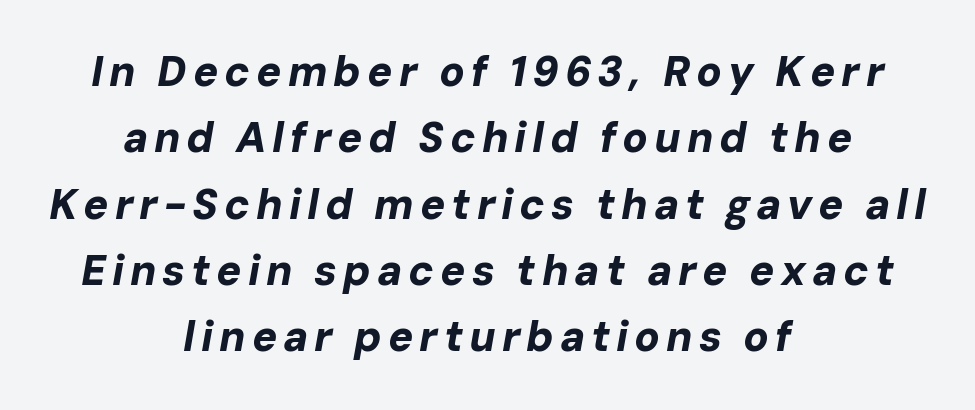
Q: Is the text bold? A: Yes.
Q: Is the text italic (slanted)? A: Yes, it leans right by about 10 degrees.
Q: Is the text underlined? A: No.
Q: How is the paragraph aligned? A: Centered.
Q: Is the spacing between lines tight, normal or loose? A: Normal.
Q: Width (condensed, normal, or wide)? A: Normal.
Q: Stroke contrast? A: Low.
Q: x-height? A: Medium.
Q: Monospaced? A: No.
